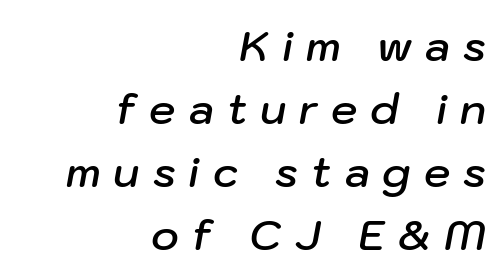
Q: Is the text bold? A: Semi-bold.
Q: Is the text italic (slanted)? A: Yes, it leans right by about 10 degrees.
Q: Is the text underlined? A: No.
Q: How is the paragraph aligned? A: Right-aligned.
Q: Is the spacing between letters normal or unusually wide? A: Unusually wide.
Q: Is the spacing between lines tight, normal or loose? A: Normal.
Q: Width (condensed, normal, or wide)? A: Normal.
Q: Stroke contrast? A: Low.
Q: x-height? A: Medium.
Q: Monospaced? A: No.
